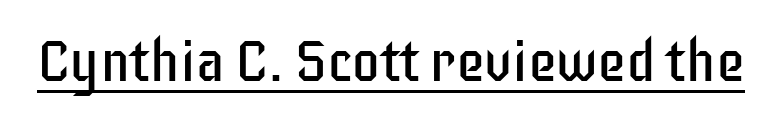
The type sits square on the baseline with zero lean. Nothing sits at the stroke ends, so this counts as sans-serif. A baseline rule has been typeset under these characters. The letters sit at their default tracking, neither squeezed nor spread.
